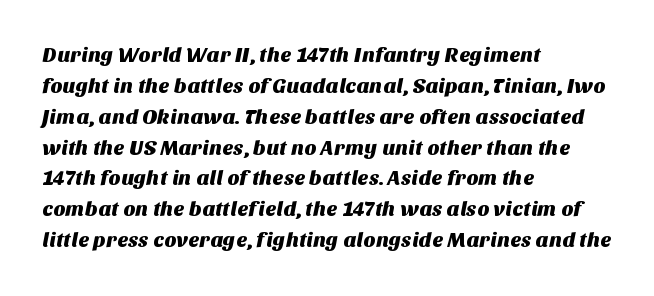
Q: Is the text underlined? A: No.
Q: How is the paragraph aligned? A: Left-aligned.
Q: Is the spacing between letters normal or unusually wide? A: Normal.
Q: Is the spacing between lines tight, normal or loose? A: Normal.
